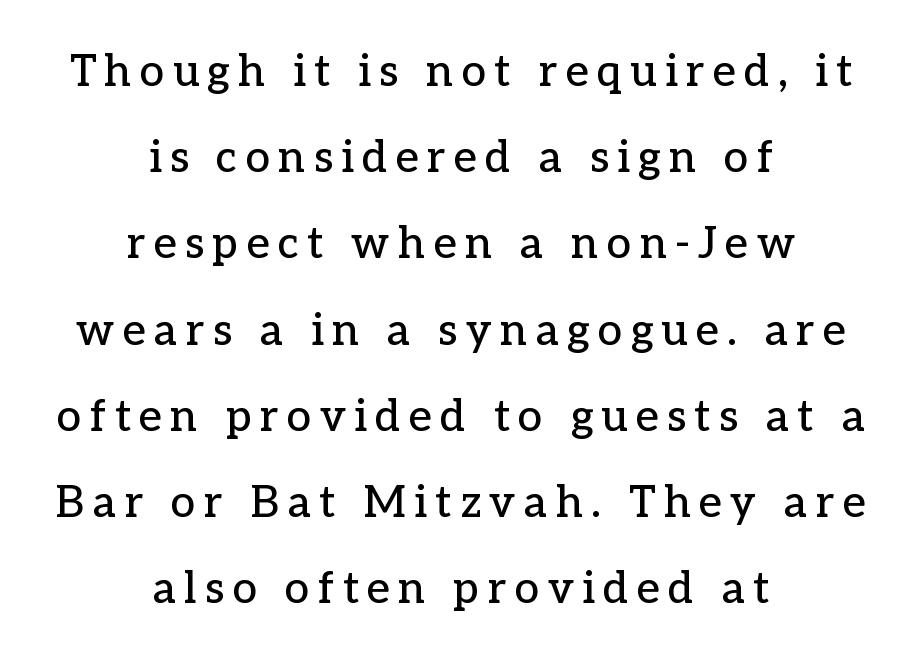
{"serif": "yes", "italic": "no", "width": "normal", "stroke_contrast": "low", "x_height": "medium", "monospaced": "no", "underline": "no", "align": "center", "line_spacing": "loose", "line_spacing_ratio": 1.96, "glyph_px": 44}
